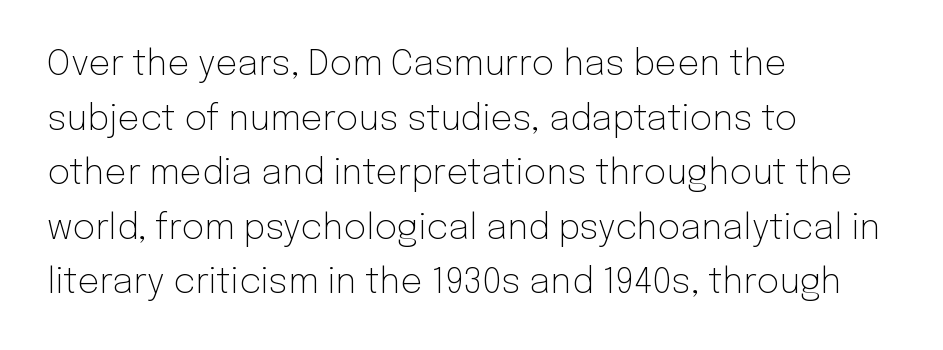
The image shows 35 px light sans-serif type, upright; set left-aligned, normal line spacing (1.56x), normal letter spacing, not underlined; low stroke contrast and a medium x-height.
